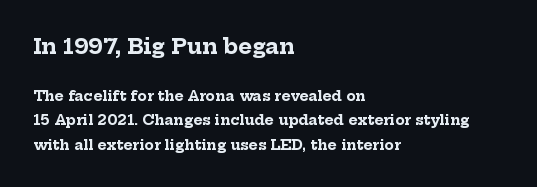
The image shows 21 px bold type, upright; set left-aligned, line spacing 1.75x, normal letter spacing, not underlined; the first (top) block is 1.5x larger.
